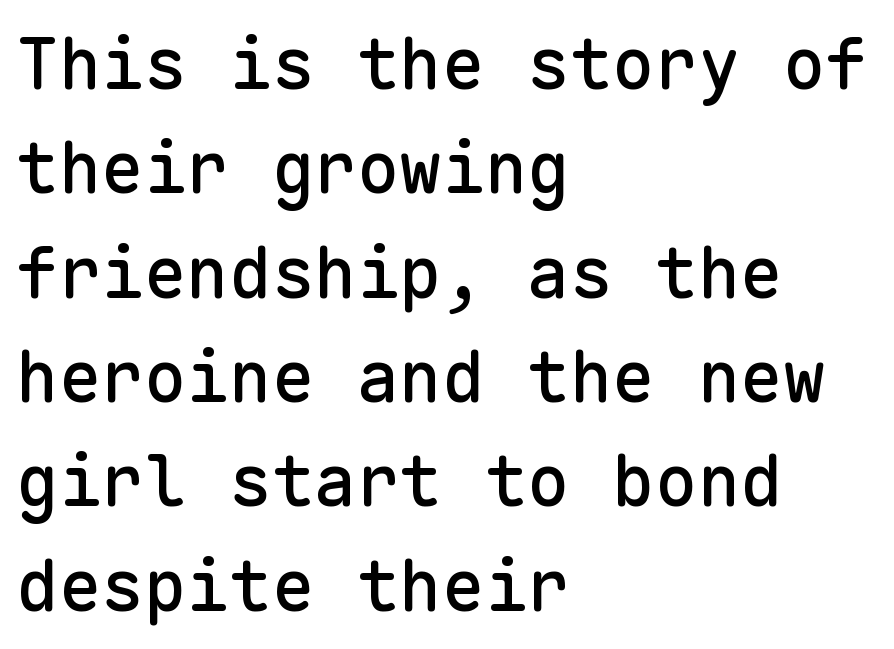
{"serif": "no", "italic": "no", "width": "normal", "stroke_contrast": "low", "x_height": "medium", "monospaced": "yes", "underline": "no", "align": "left", "line_spacing": "normal", "line_spacing_ratio": 1.47, "letter_spacing": "normal", "letter_spacing_em": 0.0, "glyph_px": 71}
